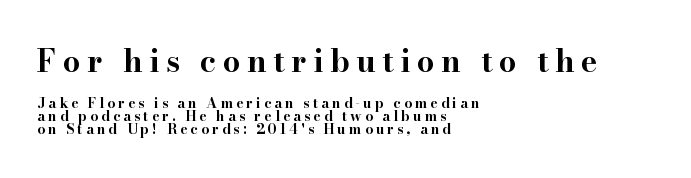
The passage shown is not underscored anywhere. Someone cranked the tracking dial way up on this one. The leading is snug, giving the passage a crowded texture. Bigger letters appear in the top chunk; the bottom chunk is reduced.
